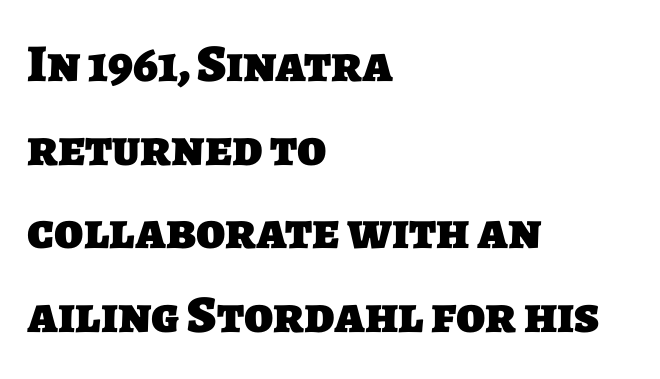
{"serif": "no", "bold": "yes", "weight": "heavy", "width": "normal", "stroke_contrast": "low", "x_height": "large", "monospaced": "no", "underline": "no", "align": "left", "line_spacing": "normal", "line_spacing_ratio": 1.58, "letter_spacing": "normal", "letter_spacing_em": 0.0, "glyph_px": 53}
